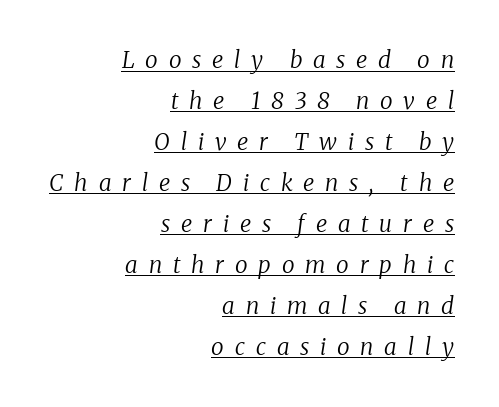
The image shows 23 px text type, italic (leaning right); set right-aligned, line spacing 1.78x, unusually wide letter spacing (+0.47 em), underlined.
